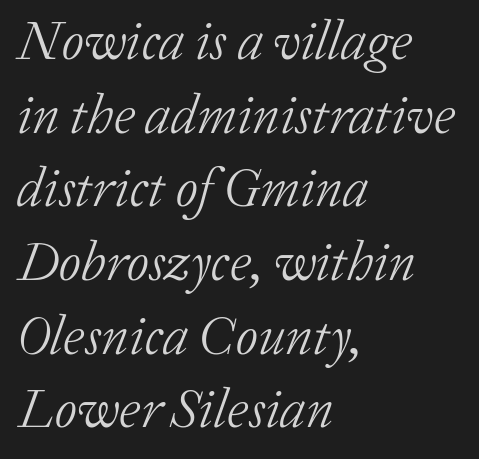
{"serif": "yes", "italic": "yes", "lean": "right", "slant_degrees": 20, "bold": "no", "weight": "light", "width": "normal", "stroke_contrast": "low", "x_height": "medium", "monospaced": "no", "underline": "no", "align": "left", "line_spacing": "normal", "line_spacing_ratio": 1.34, "letter_spacing": "normal", "letter_spacing_em": 0.0, "glyph_px": 55}
